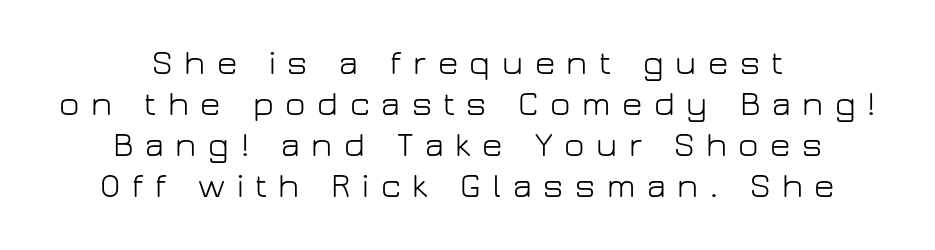
Q: Is the text bold? A: No.
Q: Is the text italic (slanted)? A: No, it is upright.
Q: Is the typeface a serif or a sans-serif typeface? A: Sans-serif.
Q: Is the text underlined? A: No.
Q: How is the paragraph aligned? A: Centered.
Q: Is the spacing between letters normal or unusually wide? A: Unusually wide.
Q: Width (condensed, normal, or wide)? A: Normal.
Q: Stroke contrast? A: Low.
Q: x-height? A: Medium.
Q: Monospaced? A: No.
